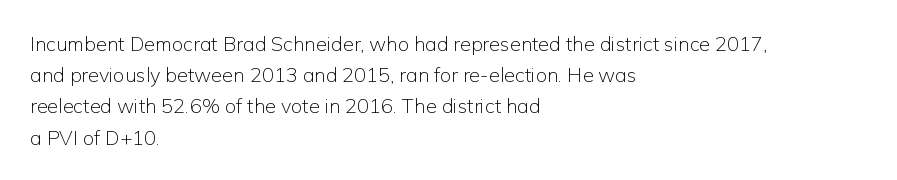
{"italic": "no", "bold": "no", "underline": "no", "align": "left", "line_spacing": "normal", "line_spacing_ratio": 1.56, "letter_spacing": "normal", "letter_spacing_em": 0.0, "glyph_px": 20}
